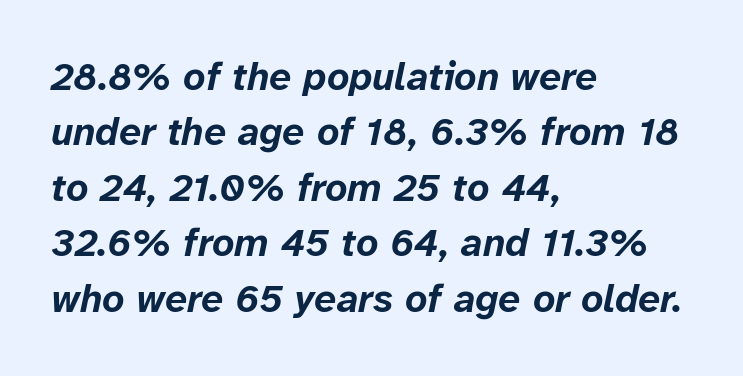
The image shows 39 px bold type, italic (leaning right); set left-aligned, normal line spacing (1.42x), normal letter spacing, not underlined; low stroke contrast and a medium x-height.
